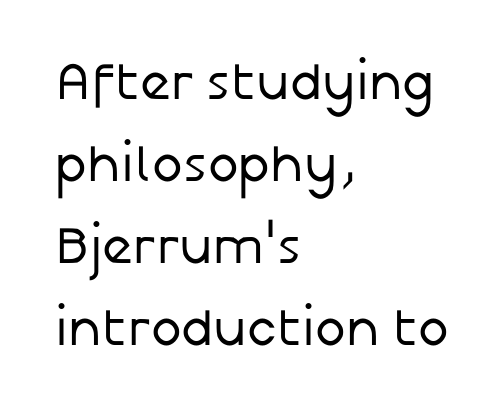
Does the copy run flush right? No — it runs flush left. A typesetter would mark this as roman, not italic. Spacing verdict: proportional, widths tailored to each character. One glance says typical: line gaps are just what's usual.
